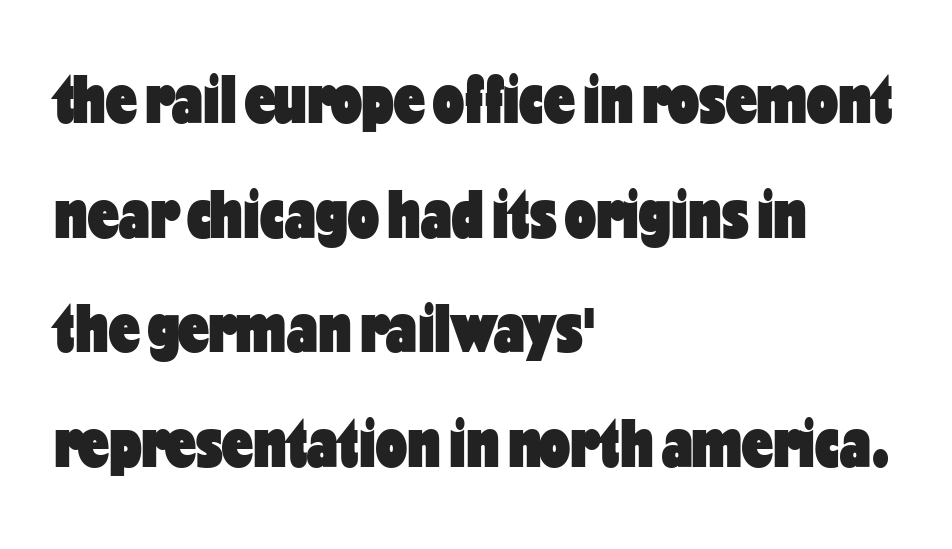
Q: Is the text bold? A: Yes.
Q: Is the text italic (slanted)? A: No, it is upright.
Q: Is the typeface a serif or a sans-serif typeface? A: Sans-serif.
Q: Is the text underlined? A: No.
Q: How is the paragraph aligned? A: Left-aligned.
Q: Is the spacing between letters normal or unusually wide? A: Normal.
Q: Is the spacing between lines tight, normal or loose? A: Normal.
Q: Width (condensed, normal, or wide)? A: Condensed.
Q: Stroke contrast? A: Low.
Q: x-height? A: Medium.
Q: Monospaced? A: No.
